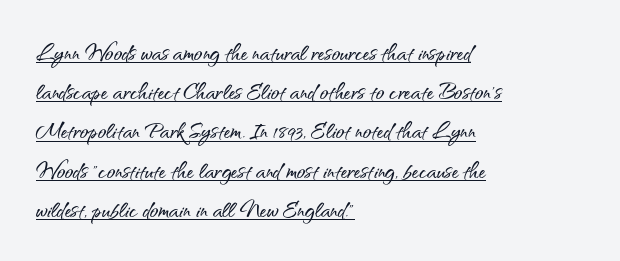
Q: Is the text italic (slanted)? A: Yes.
Q: Is the typeface a serif or a sans-serif typeface? A: Sans-serif.
Q: Is the text underlined? A: Yes.
Q: How is the paragraph aligned? A: Left-aligned.
Q: Is the spacing between letters normal or unusually wide? A: Normal.
Q: Is the spacing between lines tight, normal or loose? A: Normal.
Q: Width (condensed, normal, or wide)? A: Normal.
Q: Stroke contrast? A: Medium.
Q: x-height? A: Small.
Q: Monospaced? A: No.
